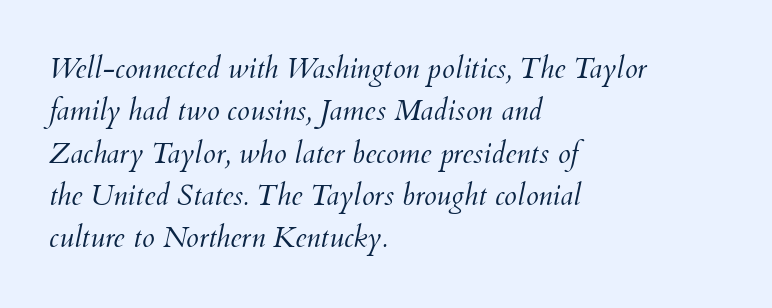
{"italic": "yes", "lean": "right", "slant_degrees": 12, "bold": "no", "weight": "light", "width": "normal", "stroke_contrast": "medium", "x_height": "small", "monospaced": "no", "underline": "no", "align": "left", "line_spacing": "normal", "line_spacing_ratio": 1.46, "letter_spacing": "normal", "letter_spacing_em": 0.0, "glyph_px": 29}
